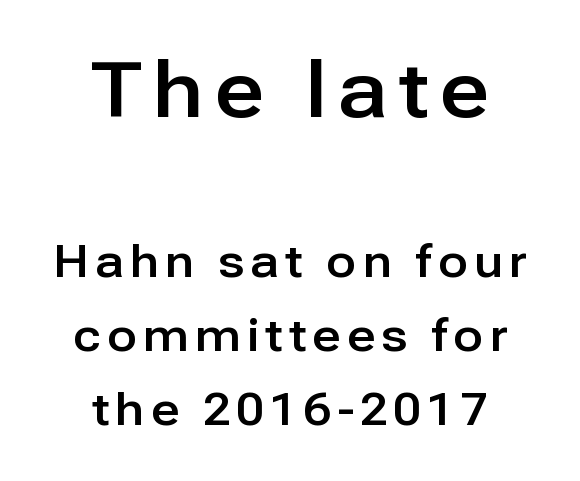
Q: Is the text italic (slanted)? A: No, it is upright.
Q: Is the typeface a serif or a sans-serif typeface? A: Sans-serif.
Q: Is the text underlined? A: No.
Q: How is the paragraph aligned? A: Centered.
Q: Is the spacing between lines tight, normal or loose? A: Normal.
Q: Which block of text is set in a larger size, the first (top) or the second (bottom)? A: The first (top) one.
Q: Width (condensed, normal, or wide)? A: Normal.
Q: Stroke contrast? A: Low.
Q: x-height? A: Medium.
Q: Monospaced? A: No.
